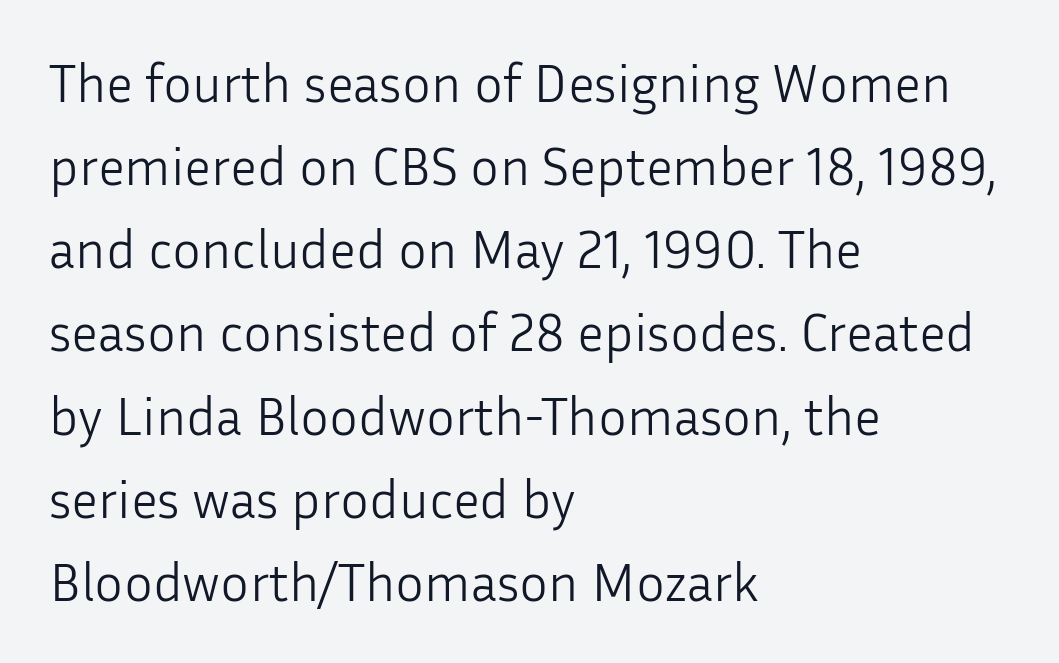
The image shows 54 px light sans-serif type, upright; set left-aligned, normal line spacing (1.54x), normal letter spacing, not underlined; low stroke contrast and a medium x-height.
